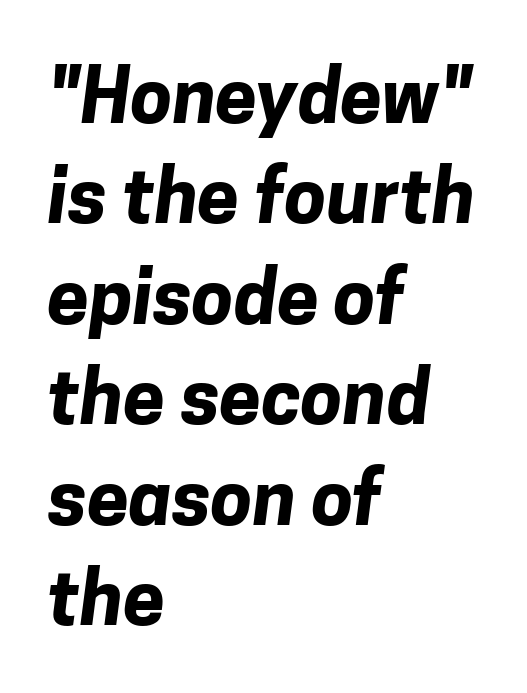
{"serif": "no", "bold": "yes", "weight": "bold", "width": "normal", "stroke_contrast": "low", "x_height": "medium", "monospaced": "no", "underline": "no", "align": "left", "line_spacing": "normal", "line_spacing_ratio": 1.34, "letter_spacing": "normal", "letter_spacing_em": 0.0, "glyph_px": 75}
